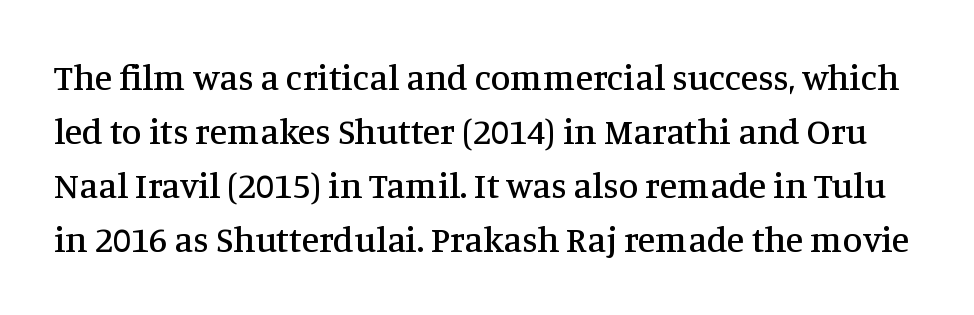
The image shows 36 px serif type, upright; set normal line spacing (1.5x), normal letter spacing, not underlined; medium stroke contrast and a large x-height.
